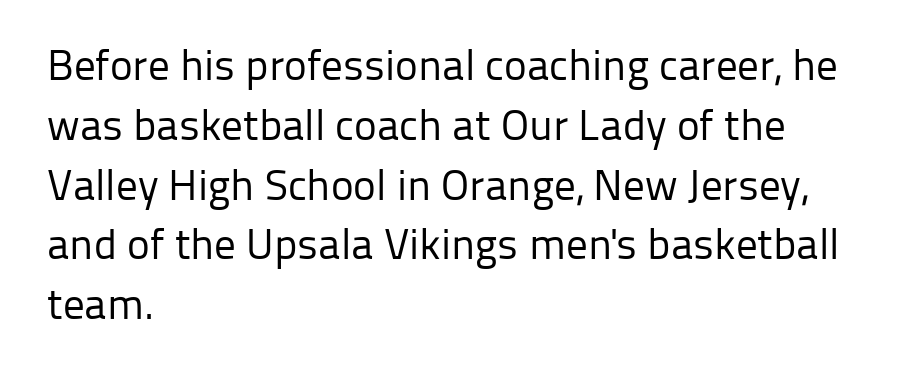
Summary of weight: not heavy and not bold. Caption: multi-line text, flush left, ragged right. This sample uses an upright cut, with every glyph sitting square on the baseline. Leading: standard.
